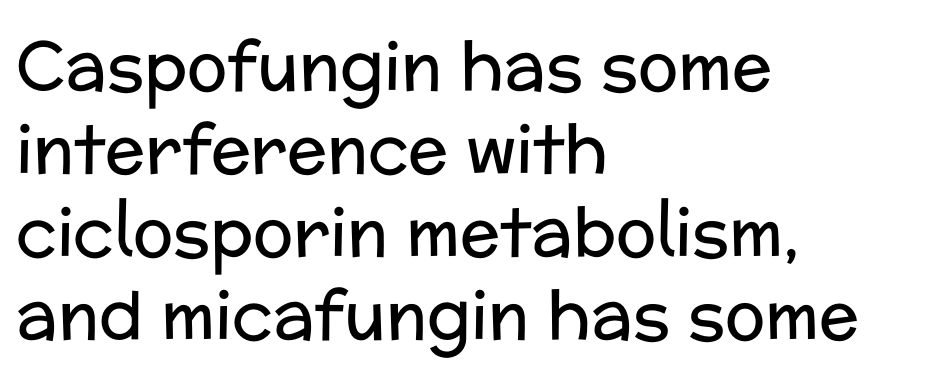
The image shows 67 px regular-weight sans-serif type, upright; set left-aligned, line spacing 1.24x, normal letter spacing, not underlined; low stroke contrast and a medium x-height.
